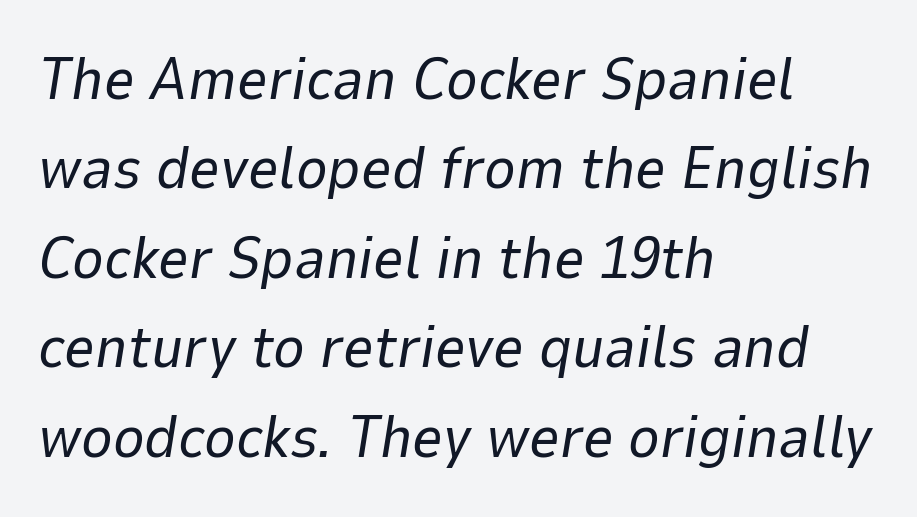
The image shows 60 px regular-weight type, italic (leaning right); set left-aligned, normal line spacing (1.49x), normal letter spacing, not underlined; low stroke contrast and a medium x-height.
